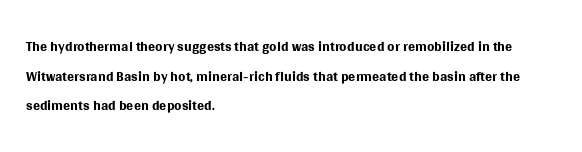
The image shows 21 px text type, upright; set left-aligned, normal line spacing (1.41x), normal letter spacing, not underlined.
